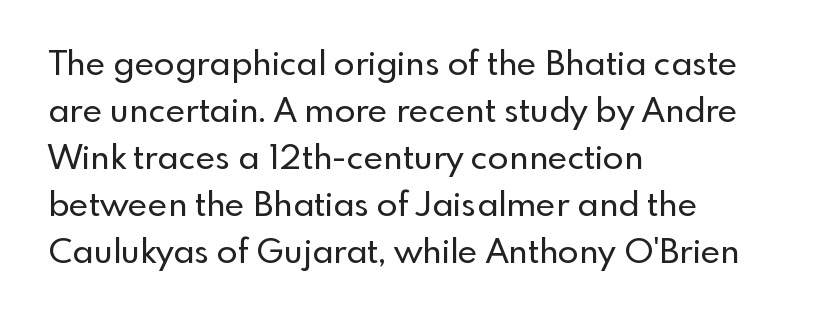
Spacing verdict: proportional, widths tailored to each character. Is there much room between lines? A standard amount, neither cramped nor airy. The glyphs are unaccompanied by any horizontal stroke below them. The lines are quadded left.
